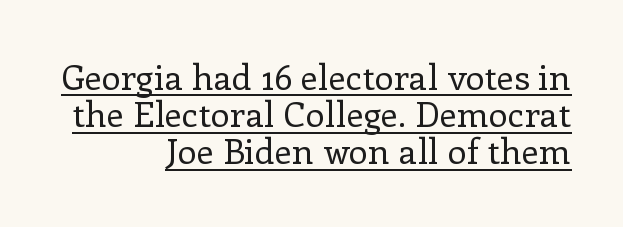
The typography opts for an upright posture over an oblique one. The face used here is rendered with its standard letterfit. Heaviness? Minimal to ordinary, like unemphasized prose. This sample uses a serif face. The lines in this sample share a right terminus and differ only in where they begin. Vertical spacing — tight.
